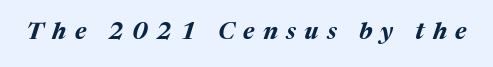
Q: Is the text bold? A: Yes.
Q: Is the text italic (slanted)? A: Yes, it leans right by about 17 degrees.
Q: Is the text underlined? A: No.
Q: Is the spacing between letters normal or unusually wide? A: Unusually wide.
